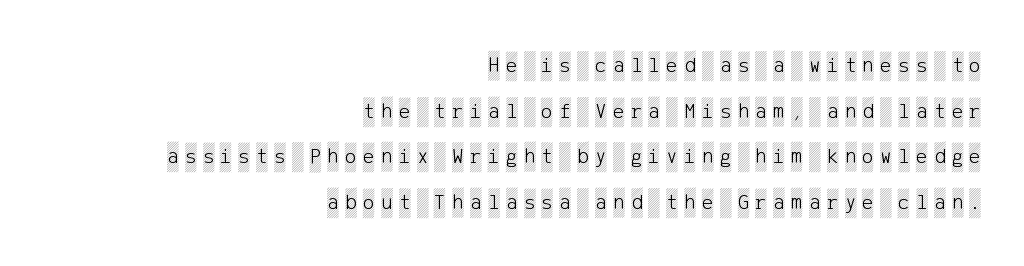
Q: Is the text italic (slanted)? A: No, it is upright.
Q: Is the text underlined? A: No.
Q: How is the paragraph aligned? A: Right-aligned.
Q: Is the spacing between letters normal or unusually wide? A: Unusually wide.
Q: Is the spacing between lines tight, normal or loose? A: Loose.
